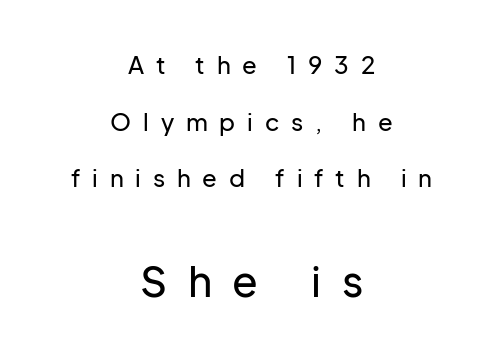
In this sample the second text group is rendered at the bigger scale. Between one letter and the next there's a generous, obvious gap. The rendering uses natural spacing where letterforms have individual widths. Stroke terminals: plain, sans-serif. Where is the straight margin? There isn't one; the lines are centered. Successive baselines arrive slowly, with a big drop between each.
